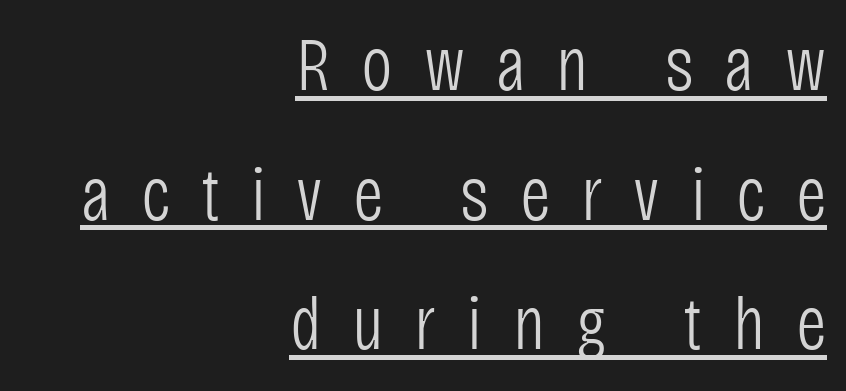
Q: Is the text bold? A: No.
Q: Is the text italic (slanted)? A: No, it is upright.
Q: Is the typeface a serif or a sans-serif typeface? A: Sans-serif.
Q: Is the text underlined? A: Yes.
Q: How is the paragraph aligned? A: Right-aligned.
Q: Is the spacing between letters normal or unusually wide? A: Unusually wide.
Q: Width (condensed, normal, or wide)? A: Condensed.
Q: Stroke contrast? A: Low.
Q: x-height? A: Large.
Q: Monospaced? A: No.
